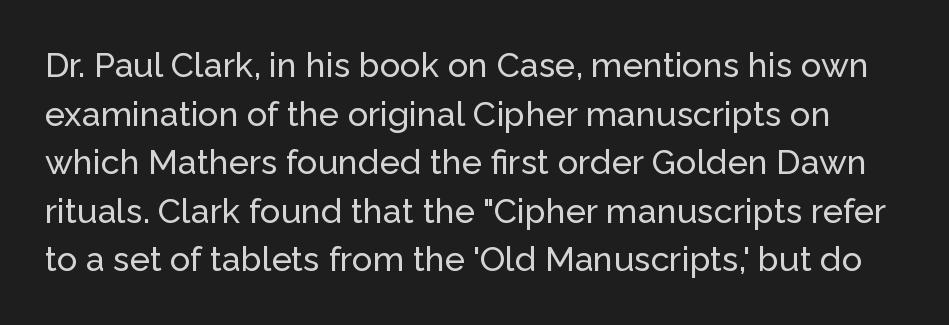
The image shows 34 px sans-serif type, upright; set normal line spacing (1.43x), normal letter spacing, not underlined; low stroke contrast and a medium x-height.
